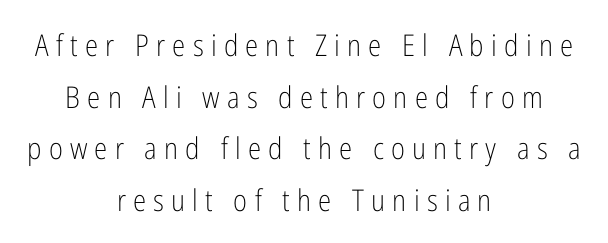
The image shows 30 px light, condensed sans-serif type, upright; set centered, line spacing 1.72x, unusually wide letter spacing (+0.24 em), not underlined; low stroke contrast and a medium x-height.
